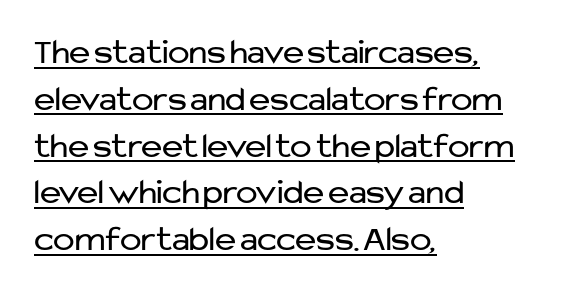
The image shows 36 px regular-weight sans-serif type, upright; set left-aligned, normal line spacing (1.3x), normal letter spacing, underlined; low stroke contrast and a medium x-height.
